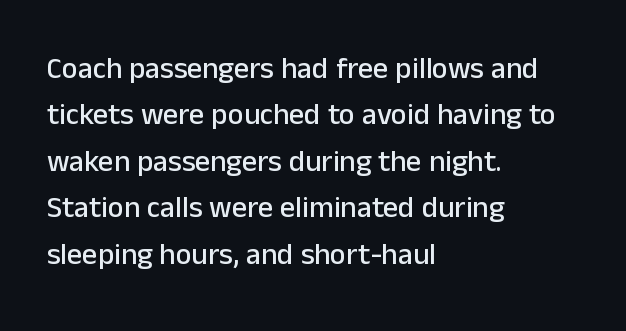
The image shows 30 px sans-serif type, upright; set left-aligned, normal line spacing (1.55x), normal letter spacing, not underlined; low stroke contrast and a medium x-height.
